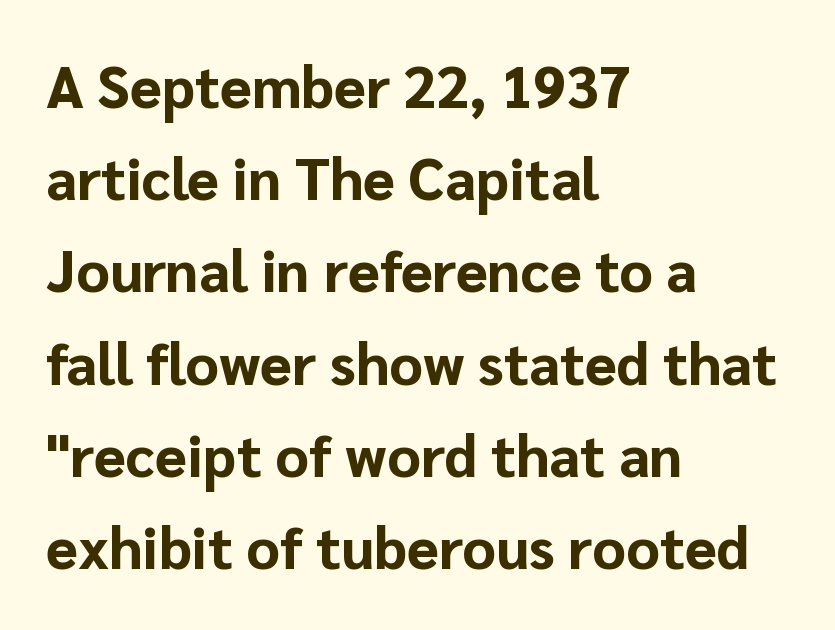
Is this a fixed-width face? No — the glyphs have proportional, varying widths. Short note: letters normally spaced. The passage shown is typeset with a sans-serif family. Designer's note — italics off, roman on. Reading down the block, your eye returns to a fixed left position each line. Type without underlining.
